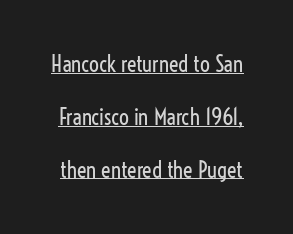
{"italic": "no", "bold": "no", "underline": "yes", "line_spacing": "loose", "line_spacing_ratio": 2.4, "letter_spacing": "normal", "letter_spacing_em": 0.0, "glyph_px": 22}
